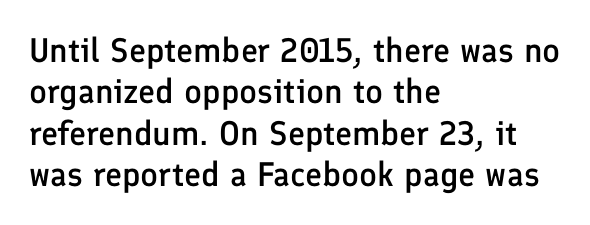
Q: Is the text bold? A: Semi-bold.
Q: Is the text italic (slanted)? A: No, it is upright.
Q: Is the typeface a serif or a sans-serif typeface? A: Sans-serif.
Q: Is the text underlined? A: No.
Q: How is the paragraph aligned? A: Left-aligned.
Q: Is the spacing between letters normal or unusually wide? A: Normal.
Q: Width (condensed, normal, or wide)? A: Normal.
Q: Stroke contrast? A: Low.
Q: x-height? A: Medium.
Q: Monospaced? A: No.
